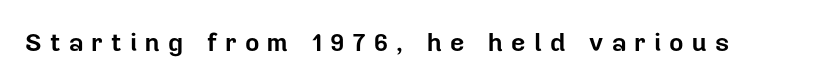
The image shows 25 px bold type, upright; set unusually wide letter spacing (+0.33 em), not underlined.
